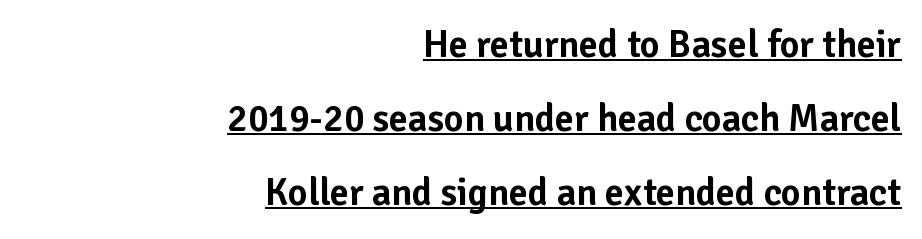
{"serif": "no", "italic": "no", "width": "normal", "stroke_contrast": "low", "x_height": "medium", "monospaced": "no", "underline": "yes", "align": "right", "line_spacing": "loose", "line_spacing_ratio": 1.95, "letter_spacing": "normal", "letter_spacing_em": 0.0, "glyph_px": 38}
